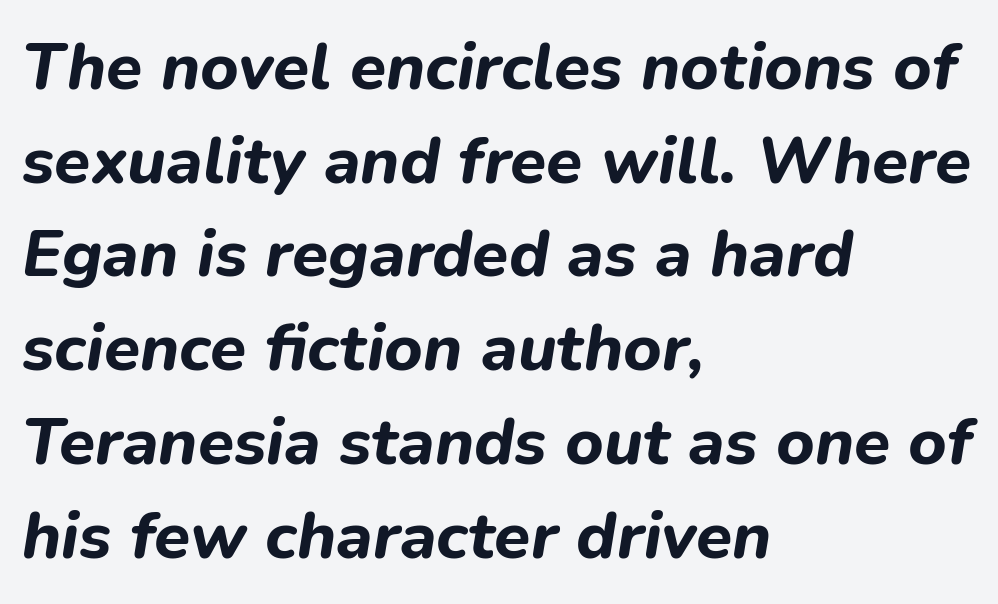
The image shows 66 px bold type, italic (leaning right); set left-aligned, normal line spacing (1.42x), normal letter spacing, not underlined; low stroke contrast and a medium x-height.
